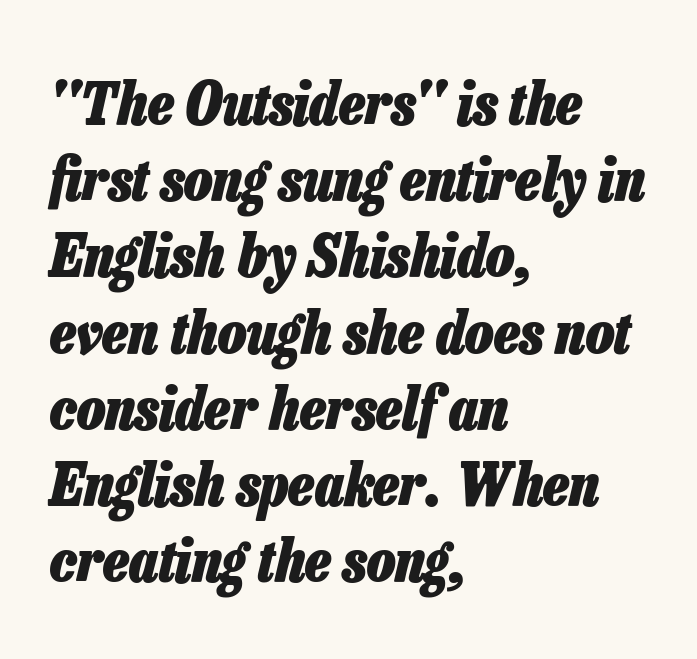
The image shows 60 px heavy, condensed type, italic (leaning right); set left-aligned, normal line spacing (1.27x), normal letter spacing, not underlined; low stroke contrast and a medium x-height.
